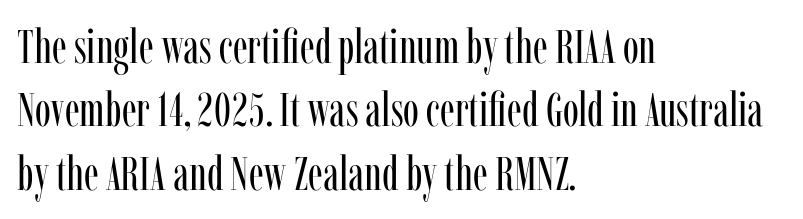
Q: Is the text bold? A: No.
Q: Is the text italic (slanted)? A: No, it is upright.
Q: Is the typeface a serif or a sans-serif typeface? A: Serif.
Q: Is the text underlined? A: No.
Q: How is the paragraph aligned? A: Left-aligned.
Q: Is the spacing between letters normal or unusually wide? A: Normal.
Q: Is the spacing between lines tight, normal or loose? A: Normal.
Q: Width (condensed, normal, or wide)? A: Condensed.
Q: Stroke contrast? A: Low.
Q: x-height? A: Medium.
Q: Monospaced? A: No.
